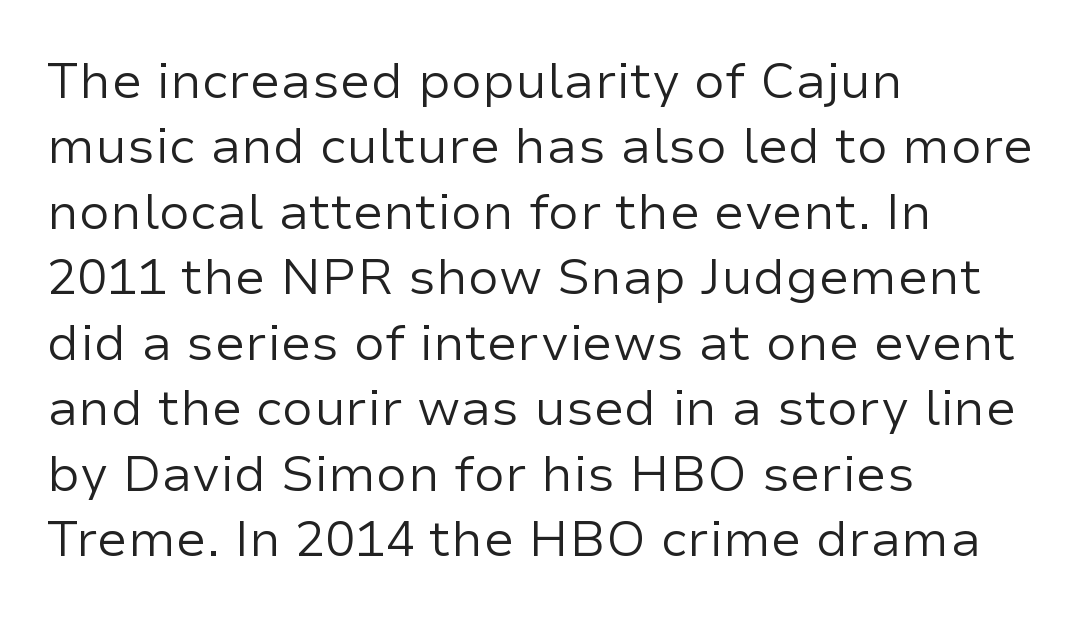
No italicization has been applied; the sample stays upright. Has an underline been added? It has not. The designer left line spacing at the default. Look at the bottom of the vertical strokes: they stop flat, with no serifs. Does extra space separate the letters? No, they use regular spacing. Proportional: the letters do not fall into vertical columns.
